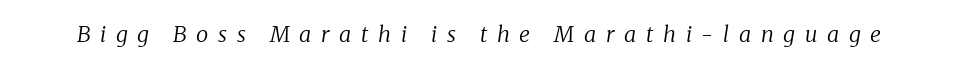
{"italic": "yes", "lean": "right", "slant_degrees": 8, "bold": "no", "underline": "no", "letter_spacing": "wide", "letter_spacing_em": 0.44, "glyph_px": 22}
